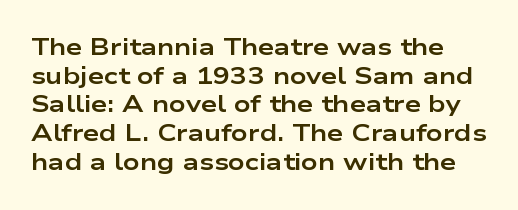
Q: Is the text bold? A: Yes.
Q: Is the text italic (slanted)? A: No, it is upright.
Q: Is the text underlined? A: No.
Q: Is the spacing between letters normal or unusually wide? A: Normal.
Q: Is the spacing between lines tight, normal or loose? A: Normal.
